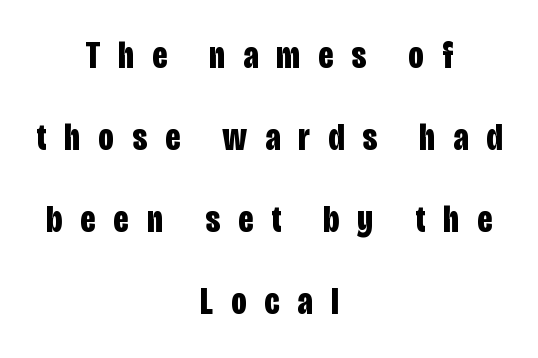
Q: Is the text bold? A: Yes.
Q: Is the text italic (slanted)? A: No, it is upright.
Q: Is the typeface a serif or a sans-serif typeface? A: Sans-serif.
Q: Is the text underlined? A: No.
Q: How is the paragraph aligned? A: Centered.
Q: Is the spacing between letters normal or unusually wide? A: Unusually wide.
Q: Is the spacing between lines tight, normal or loose? A: Loose.
Q: Width (condensed, normal, or wide)? A: Condensed.
Q: Stroke contrast? A: Low.
Q: x-height? A: Large.
Q: Monospaced? A: No.
